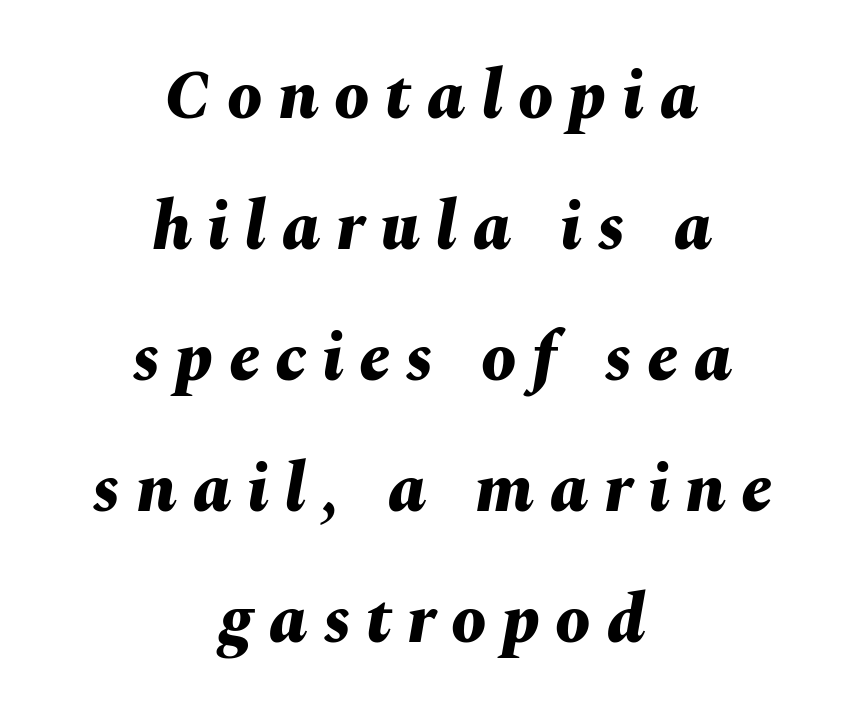
Q: Is the text bold? A: Yes.
Q: Is the text italic (slanted)? A: Yes, it leans right by about 10 degrees.
Q: Is the text underlined? A: No.
Q: How is the paragraph aligned? A: Centered.
Q: Is the spacing between letters normal or unusually wide? A: Unusually wide.
Q: Width (condensed, normal, or wide)? A: Normal.
Q: Stroke contrast? A: Medium.
Q: x-height? A: Medium.
Q: Monospaced? A: No.
